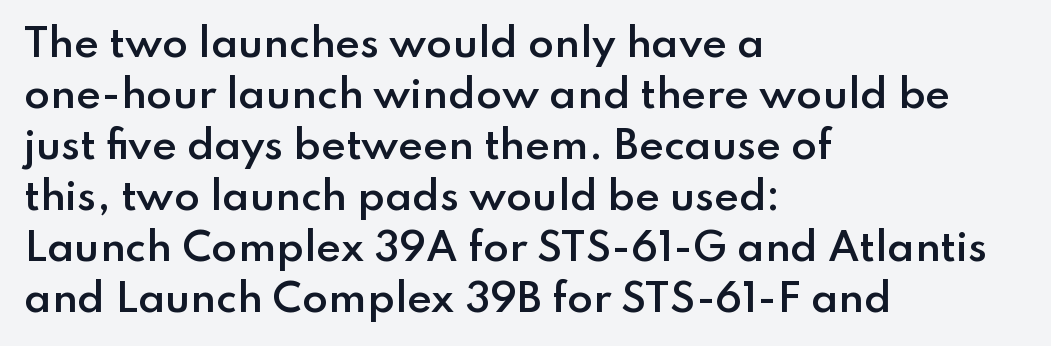
Leading matches the norm, producing a regular column. Is this a fixed-width face? No — the glyphs have proportional, varying widths. These lines were composed using upright roman letters. Each word holds together tightly as a unit, with standard inter-letter gaps. Notice the strokes are somewhat thickened but not fully heavy: this is a semibold.
